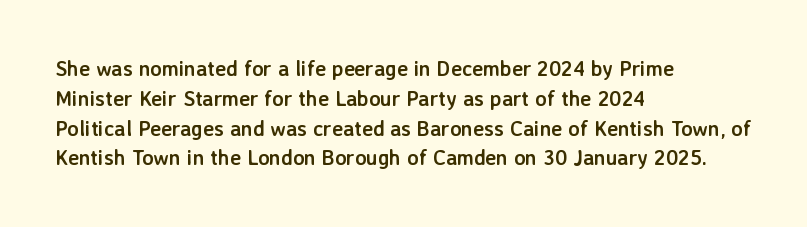
A bare baseline throughout the passage. Heavy-handed strokes throughout: this text is bold. Style check: upright. The setting favours the left margin, as ordinary paragraphs usually do. How are the letters spaced? Ordinarily, with no added tracking.
